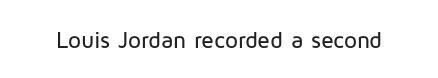
Each word holds together tightly as a unit, with standard inter-letter gaps. Posture: upright roman. The specimen omits any rule beneath the text block's lines.
